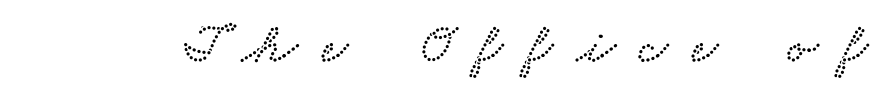
I'd call this a serif setting — the letters wear small feet. Proportional: the letters do not fall into vertical columns. Tracking value appears strongly positive — letters spread wide. The space beneath each line is pristine and unruled.
